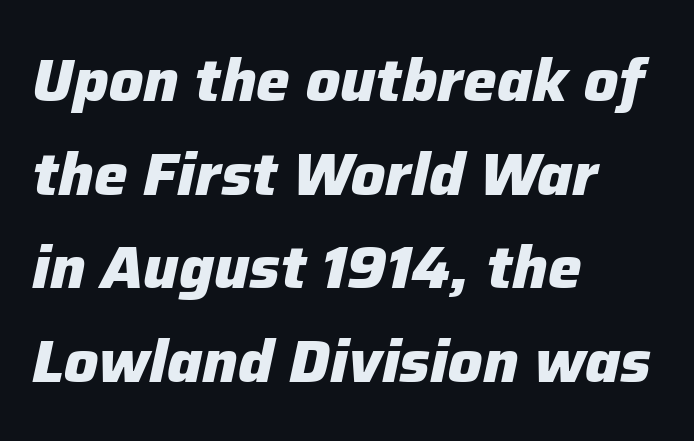
Q: Is the text bold? A: Yes.
Q: Is the text italic (slanted)? A: Yes, it leans right by about 12 degrees.
Q: Is the text underlined? A: No.
Q: How is the paragraph aligned? A: Left-aligned.
Q: Is the spacing between letters normal or unusually wide? A: Normal.
Q: Is the spacing between lines tight, normal or loose? A: Normal.
Q: Width (condensed, normal, or wide)? A: Normal.
Q: Stroke contrast? A: Low.
Q: x-height? A: Medium.
Q: Monospaced? A: No.
